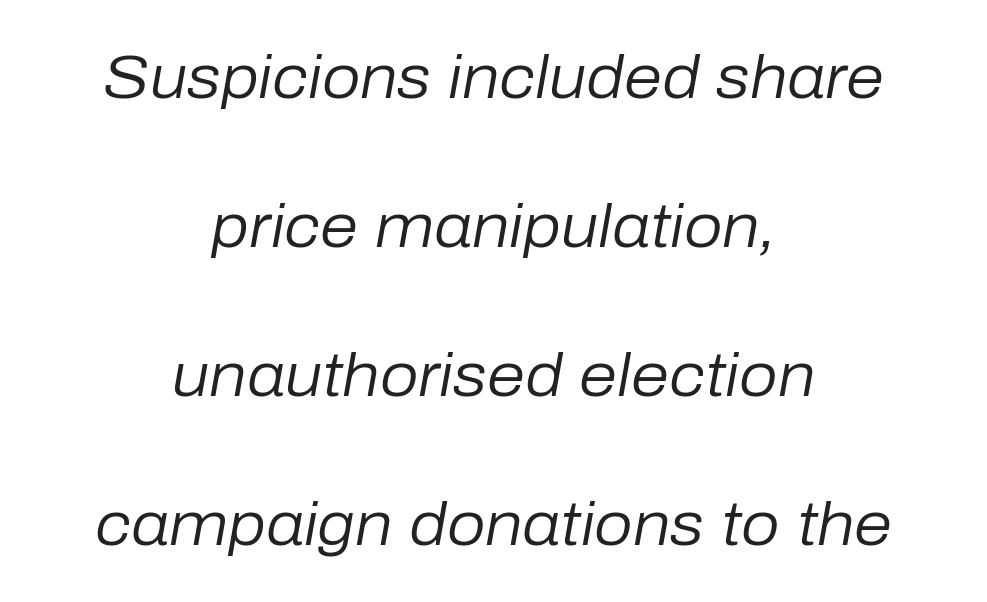
Q: Is the text bold? A: No.
Q: Is the text italic (slanted)? A: Yes, it leans right by about 10 degrees.
Q: Is the text underlined? A: No.
Q: How is the paragraph aligned? A: Centered.
Q: Is the spacing between letters normal or unusually wide? A: Normal.
Q: Is the spacing between lines tight, normal or loose? A: Loose.
Q: Width (condensed, normal, or wide)? A: Normal.
Q: Stroke contrast? A: Low.
Q: x-height? A: Medium.
Q: Monospaced? A: No.
